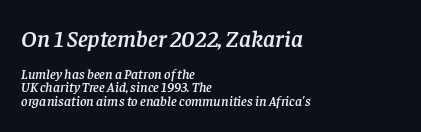
{"italic": "yes", "lean": "right", "slant_degrees": 8, "underline": "no", "align": "left", "line_spacing": "tight", "line_spacing_ratio": 0.98, "letter_spacing": "normal", "letter_spacing_em": 0.0, "larger_block": "first", "size_ratio": 1.71, "glyph_px": 24}
